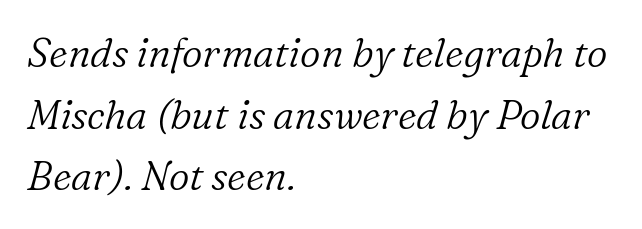
Q: Is the text bold? A: No.
Q: Is the text italic (slanted)? A: Yes, it leans right by about 16 degrees.
Q: Is the typeface a serif or a sans-serif typeface? A: Serif.
Q: Is the text underlined? A: No.
Q: How is the paragraph aligned? A: Left-aligned.
Q: Is the spacing between letters normal or unusually wide? A: Normal.
Q: Is the spacing between lines tight, normal or loose? A: Normal.
Q: Width (condensed, normal, or wide)? A: Normal.
Q: Stroke contrast? A: Low.
Q: x-height? A: Medium.
Q: Monospaced? A: No.
